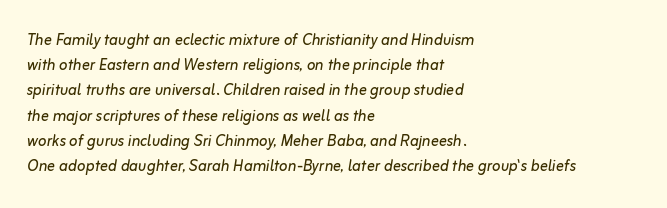
{"italic": "yes", "lean": "right", "slant_degrees": 10, "bold": "no", "underline": "no", "align": "left", "line_spacing": "normal", "line_spacing_ratio": 1.26, "letter_spacing": "normal", "letter_spacing_em": 0.0, "glyph_px": 20}
